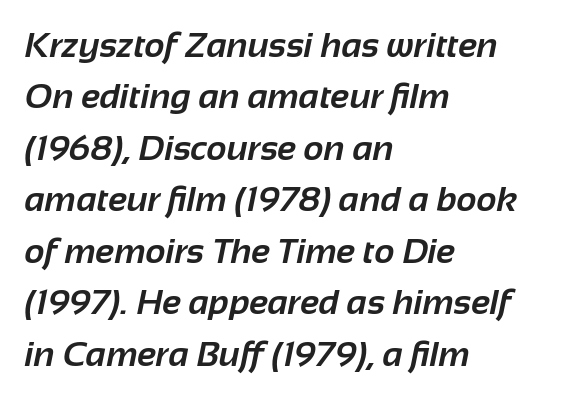
The type is set solid horizontally, with unmodified tracking. The leading is moderate, giving the passage an even texture. Any mark beneath the type? The region is blank. A student would call this left alignment; a typographer would say flush left, rag right. Caption: bold face, heavy strokes.
